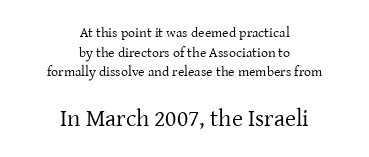
Q: Is the text bold? A: No.
Q: Is the text italic (slanted)? A: No, it is upright.
Q: Is the text underlined? A: No.
Q: How is the paragraph aligned? A: Centered.
Q: Is the spacing between letters normal or unusually wide? A: Normal.
Q: Is the spacing between lines tight, normal or loose? A: Normal.
Q: Which block of text is set in a larger size, the first (top) or the second (bottom)? A: The second (bottom) one.
